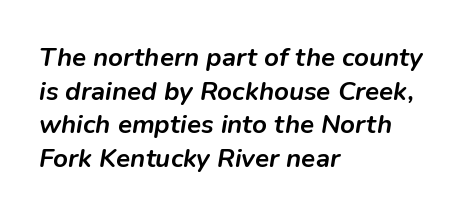
{"italic": "yes", "lean": "right", "slant_degrees": 9, "bold": "yes", "underline": "no", "align": "left", "line_spacing": "normal", "line_spacing_ratio": 1.29, "letter_spacing": "normal", "letter_spacing_em": 0.0, "glyph_px": 26}
